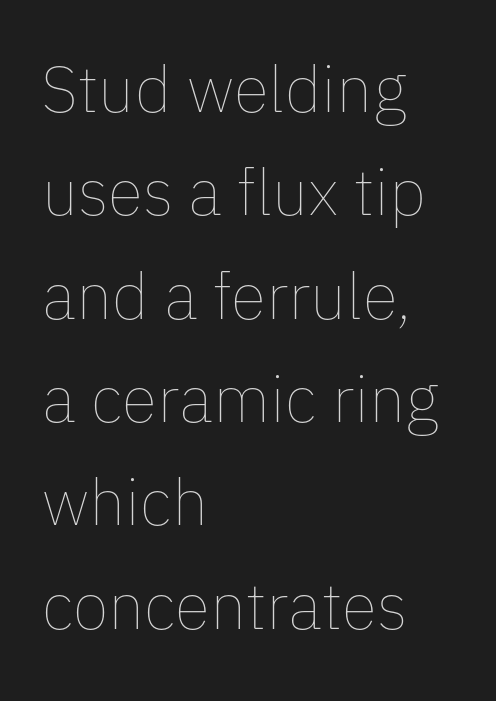
The passage shown is typed in a proportional face where columns would drift. Line beginnings align vertically; line endings do not. Standard letterfit; no display-style spreading of the glyphs. Normally led — the rows are evenly, conventionally spaced. The area under the type is left untouched.
